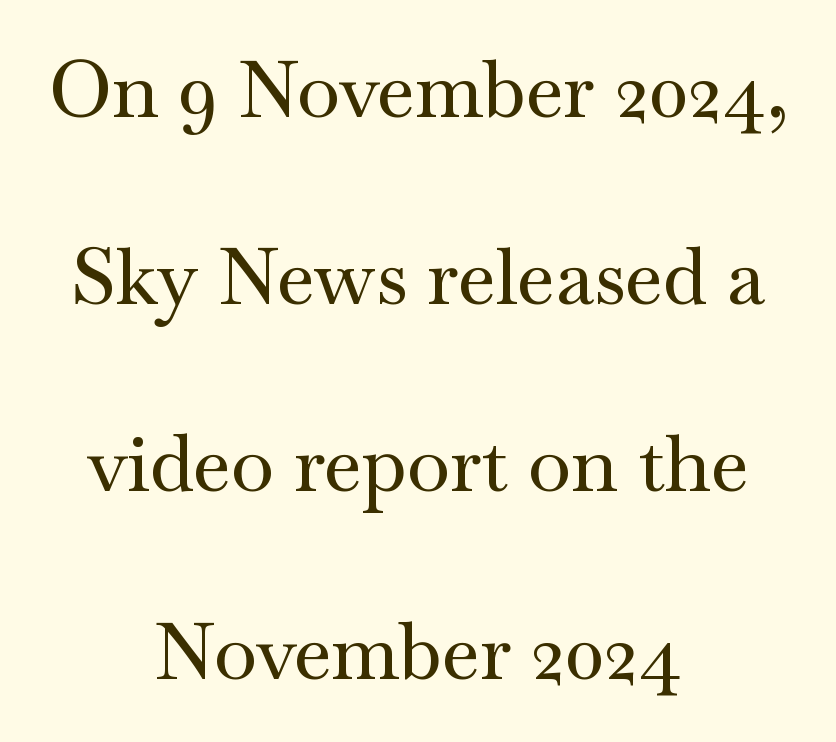
{"serif": "yes", "italic": "no", "width": "wide", "stroke_contrast": "medium", "x_height": "small", "monospaced": "no", "underline": "no", "align": "center", "line_spacing": "loose", "line_spacing_ratio": 2.4, "letter_spacing": "normal", "letter_spacing_em": 0.0, "glyph_px": 78}
